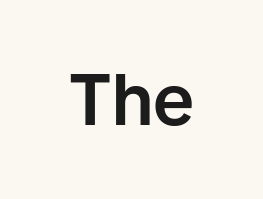
Unlike italic type, these characters show no tilt at all. Looks like regular typesetting: each glyph gets only the width it needs. Type style note: lacks serifs. Characters follow at the spacing the type designer built in. Only glyphs here, with clear space below each row.
